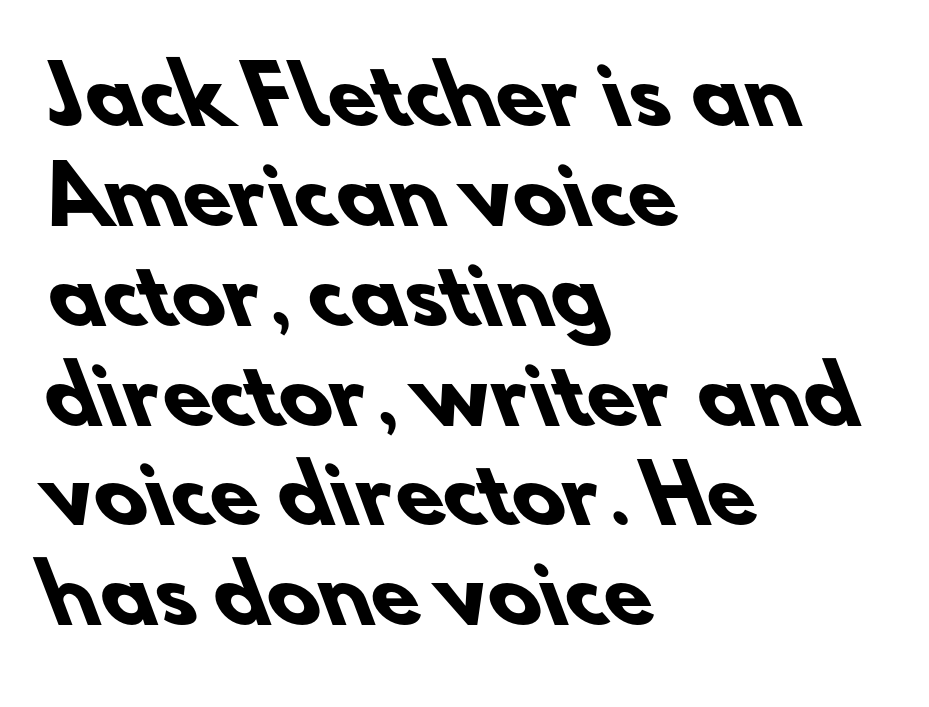
Q: Is the text bold? A: Yes.
Q: Is the typeface a serif or a sans-serif typeface? A: Sans-serif.
Q: Is the text underlined? A: No.
Q: How is the paragraph aligned? A: Left-aligned.
Q: Is the spacing between letters normal or unusually wide? A: Normal.
Q: Is the spacing between lines tight, normal or loose? A: Normal.
Q: Width (condensed, normal, or wide)? A: Normal.
Q: Stroke contrast? A: Low.
Q: x-height? A: Small.
Q: Monospaced? A: No.
